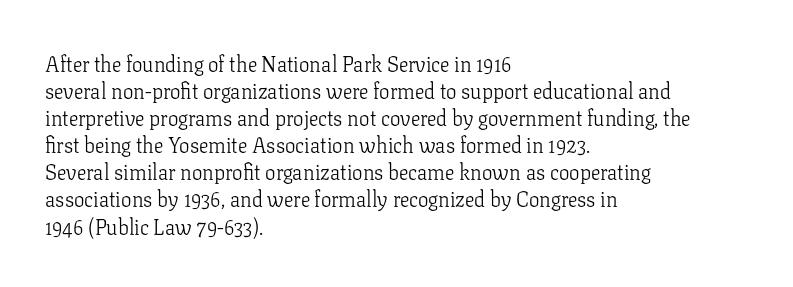
Q: Is the text bold? A: No.
Q: Is the text italic (slanted)? A: No, it is upright.
Q: Is the text underlined? A: No.
Q: How is the paragraph aligned? A: Left-aligned.
Q: Is the spacing between letters normal or unusually wide? A: Normal.
Q: Is the spacing between lines tight, normal or loose? A: Normal.
